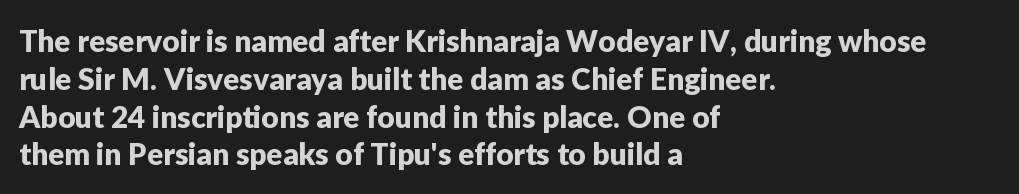
This sample has the flowing, uneven cadence of proportional lettering. Is there much room between lines? A standard amount, neither cramped nor airy. Nope, not italic — everything's standing straight. Type without underlining. Does the type have serifs? No, each stem ends abruptly.
